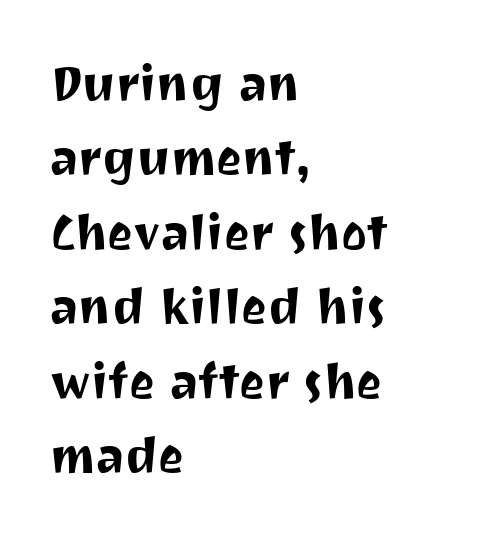
The image shows 49 px sans-serif type, upright; set left-aligned, normal line spacing (1.52x), normal letter spacing, not underlined; medium stroke contrast and a medium x-height.
